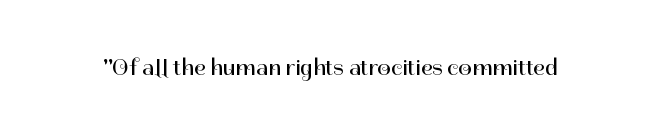
Only glyphs here, with clear space below each row. Notice how the stems are strictly vertical — no italics here. Between one letter and the next there's only the usual sliver of space. Is this a heavy cut? Hardly; it is regular or lighter.
